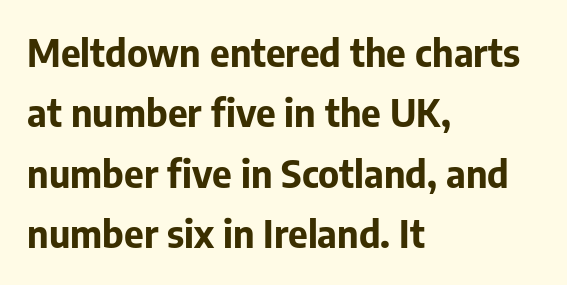
The image shows 38 px bold sans-serif type, upright; set left-aligned, normal line spacing (1.59x), normal letter spacing, not underlined; low stroke contrast and a medium x-height.
